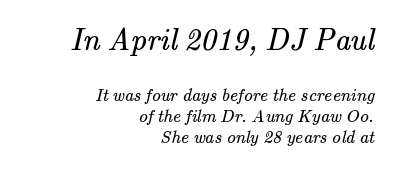
The image shows 31 px regular-weight serif type; set right-aligned, line spacing 1.17x, normal letter spacing, not underlined; the first (top) block is 1.72x larger; medium stroke contrast and a small x-height.
